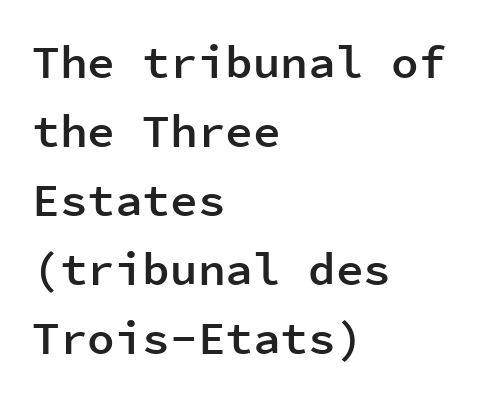
The image shows 46 px semibold sans-serif type, upright, monospaced; set left-aligned, normal line spacing (1.5x), normal letter spacing, not underlined; low stroke contrast and a medium x-height.
